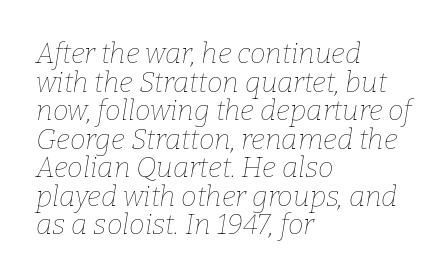
The image shows 28 px thin type, italic (leaning right); set left-aligned, tight line spacing (1.02x), normal letter spacing, not underlined; low stroke contrast and a medium x-height.
